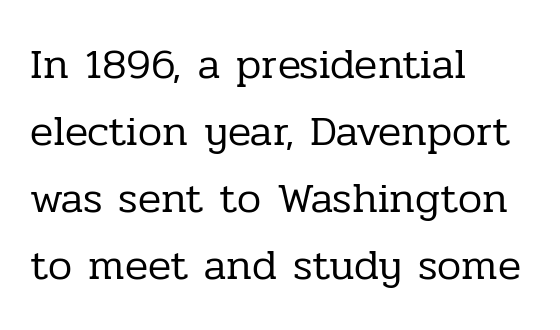
{"serif": "yes", "italic": "no", "bold": "no", "weight": "regular", "width": "normal", "stroke_contrast": "low", "x_height": "medium", "monospaced": "no", "underline": "no", "align": "left", "line_spacing": "normal", "line_spacing_ratio": 1.56, "letter_spacing": "normal", "letter_spacing_em": 0.0, "glyph_px": 43}
